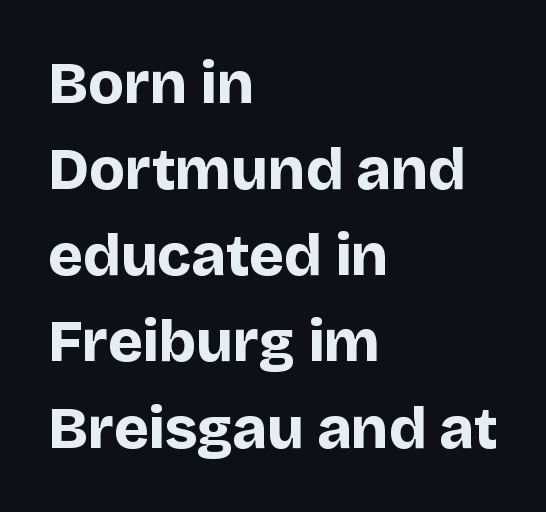
Q: Is the text bold? A: Yes.
Q: Is the text italic (slanted)? A: No, it is upright.
Q: Is the typeface a serif or a sans-serif typeface? A: Sans-serif.
Q: Is the text underlined? A: No.
Q: How is the paragraph aligned? A: Left-aligned.
Q: Is the spacing between letters normal or unusually wide? A: Normal.
Q: Is the spacing between lines tight, normal or loose? A: Normal.
Q: Width (condensed, normal, or wide)? A: Normal.
Q: Stroke contrast? A: Low.
Q: x-height? A: Large.
Q: Monospaced? A: No.
